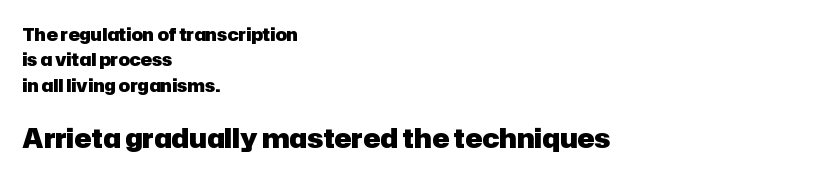
{"italic": "no", "bold": "yes", "underline": "no", "align": "left", "line_spacing": "normal", "line_spacing_ratio": 1.5, "letter_spacing": "normal", "letter_spacing_em": 0.0, "larger_block": "second", "size_ratio": 1.53, "glyph_px": 26}
